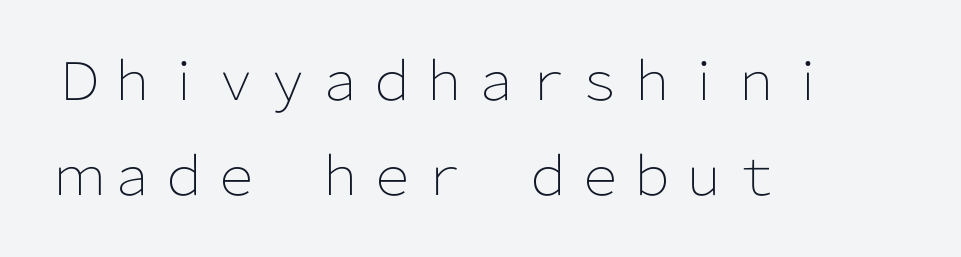
{"serif": "no", "italic": "no", "bold": "no", "weight": "light", "width": "normal", "stroke_contrast": "low", "x_height": "medium", "monospaced": "no", "underline": "no", "align": "left", "line_spacing_ratio": 1.83, "letter_spacing": "normal", "letter_spacing_em": 0.0, "glyph_px": 52}
